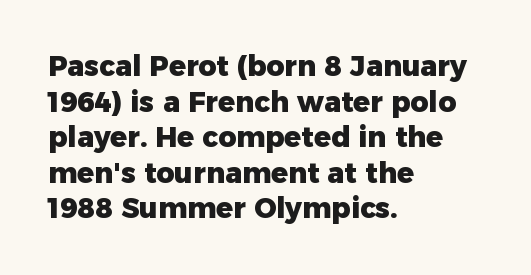
{"serif": "no", "italic": "no", "bold": "yes", "weight": "heavy", "width": "normal", "stroke_contrast": "low", "x_height": "medium", "monospaced": "no", "underline": "no", "align": "left", "line_spacing": "normal", "line_spacing_ratio": 1.27, "letter_spacing": "normal", "letter_spacing_em": 0.0, "glyph_px": 28}
